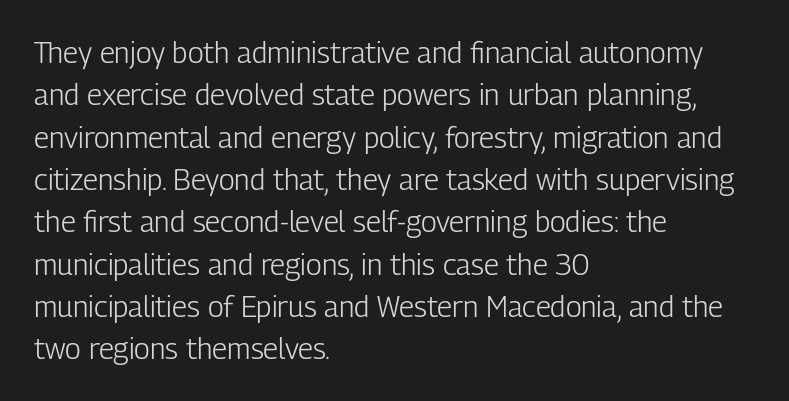
Q: Is the text bold? A: No.
Q: Is the text italic (slanted)? A: No, it is upright.
Q: Is the typeface a serif or a sans-serif typeface? A: Sans-serif.
Q: Is the text underlined? A: No.
Q: How is the paragraph aligned? A: Left-aligned.
Q: Is the spacing between letters normal or unusually wide? A: Normal.
Q: Is the spacing between lines tight, normal or loose? A: Normal.
Q: Width (condensed, normal, or wide)? A: Condensed.
Q: Stroke contrast? A: Low.
Q: x-height? A: Medium.
Q: Monospaced? A: No.
